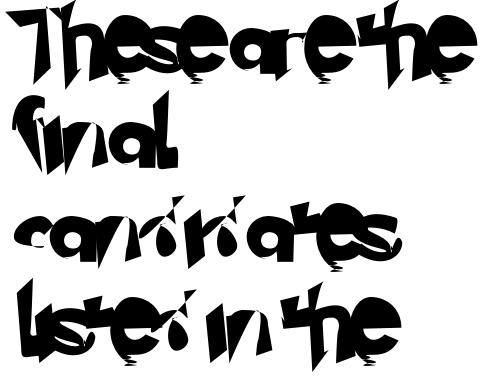
{"serif": "no", "width": "normal", "stroke_contrast": "low", "x_height": "small", "monospaced": "no", "underline": "no", "align": "left", "line_spacing": "normal", "line_spacing_ratio": 1.38, "letter_spacing": "normal", "letter_spacing_em": 0.0, "glyph_px": 68}
